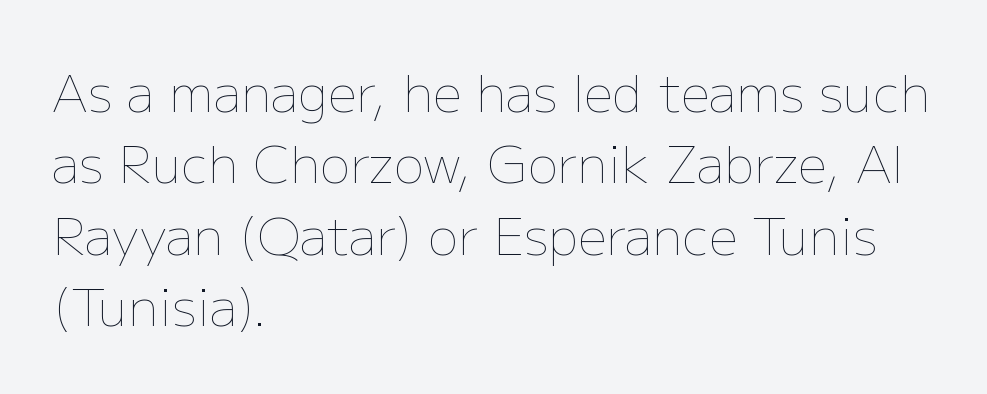
Letters have the restrained weight of plain body copy at most. The leading is moderate, giving the passage an even texture. Spacing between characters is what you'd get straight out of the box. Horizontally, the lines are justified to the leading edge only. The letters stand straight up with perfectly vertical stems. Here the designer chose a conventional face with non-uniform glyph widths.
